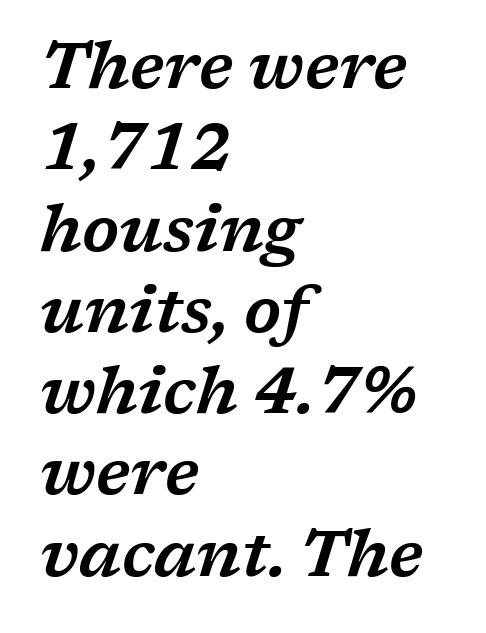
The image shows 64 px wide serif type, italic (leaning right); set left-aligned, normal line spacing (1.27x), normal letter spacing, not underlined; low stroke contrast and a medium x-height.
